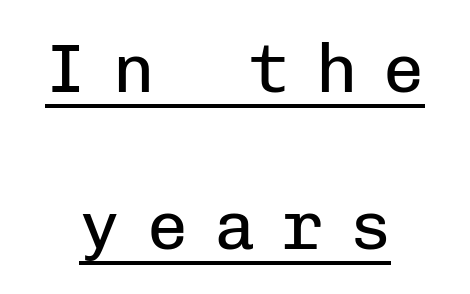
Looks like someone drew a line under every word here. The cut favours lightness, reaching ordinary text weight at its darkest. Look at the bottom of the vertical strokes: they stop flat, with no serifs. Alignment: centered. The block of text is sparse from top to bottom, with ample space between rows.
